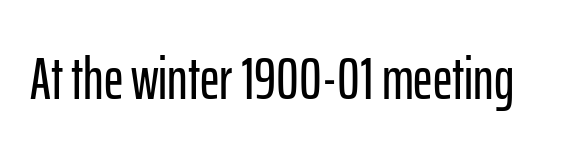
The image shows 60 px condensed sans-serif type, upright; set normal letter spacing, not underlined; low stroke contrast and a medium x-height.
